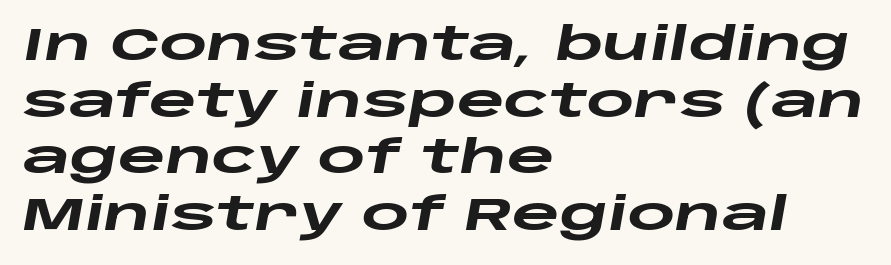
The rendering keeps characters at their native spacing. The glyphs are unaccompanied by any horizontal stroke below them. A typesetter would call this proportional, since set widths differ per character. Posture: slanted.
